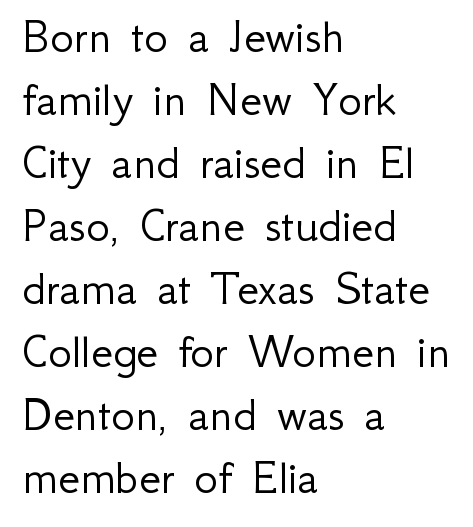
Q: Is the text bold? A: No.
Q: Is the text italic (slanted)? A: No, it is upright.
Q: Is the typeface a serif or a sans-serif typeface? A: Sans-serif.
Q: Is the text underlined? A: No.
Q: How is the paragraph aligned? A: Left-aligned.
Q: Is the spacing between letters normal or unusually wide? A: Normal.
Q: Is the spacing between lines tight, normal or loose? A: Normal.
Q: Width (condensed, normal, or wide)? A: Normal.
Q: Stroke contrast? A: Low.
Q: x-height? A: Small.
Q: Monospaced? A: No.
